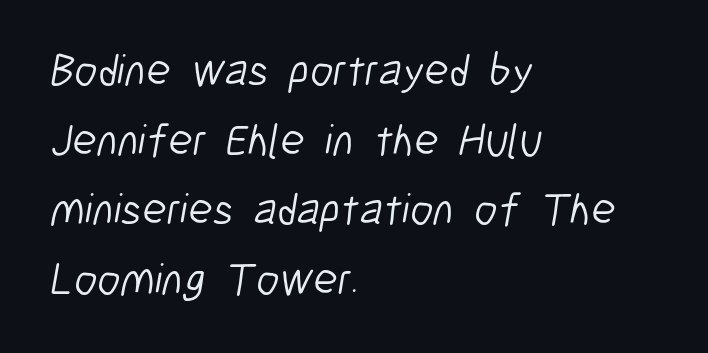
{"serif": "no", "bold": "no", "weight": "light", "width": "condensed", "stroke_contrast": "low", "x_height": "medium", "monospaced": "no", "underline": "no", "align": "left", "line_spacing": "normal", "line_spacing_ratio": 1.55, "letter_spacing": "normal", "letter_spacing_em": 0.0, "glyph_px": 45}
